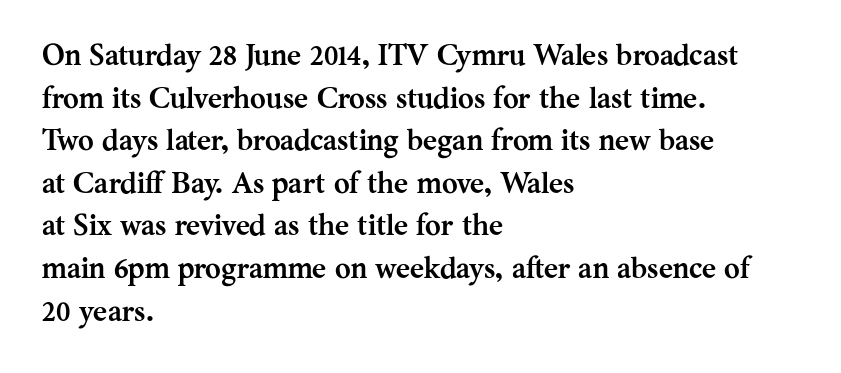
{"serif": "yes", "italic": "no", "bold": "yes", "weight": "semibold", "width": "normal", "stroke_contrast": "medium", "x_height": "medium", "monospaced": "no", "underline": "no", "align": "left", "line_spacing": "normal", "line_spacing_ratio": 1.42, "letter_spacing": "normal", "letter_spacing_em": 0.0, "glyph_px": 30}
